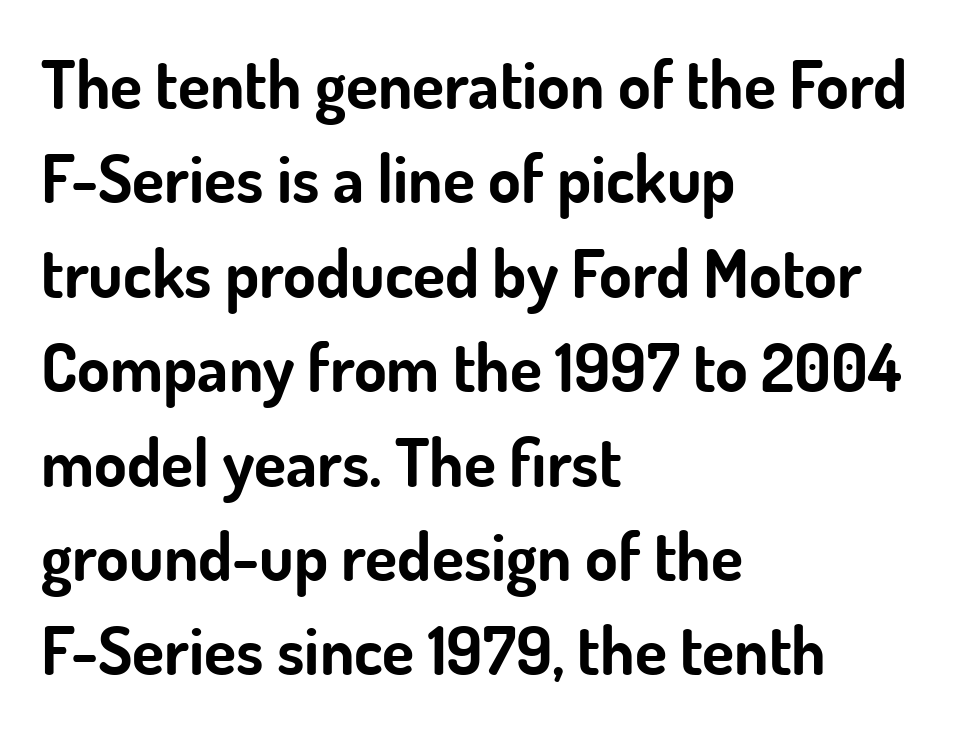
{"serif": "no", "italic": "no", "bold": "yes", "weight": "bold", "width": "normal", "stroke_contrast": "low", "x_height": "small", "monospaced": "no", "underline": "no", "align": "left", "line_spacing": "normal", "line_spacing_ratio": 1.43, "letter_spacing": "normal", "letter_spacing_em": 0.0, "glyph_px": 66}
